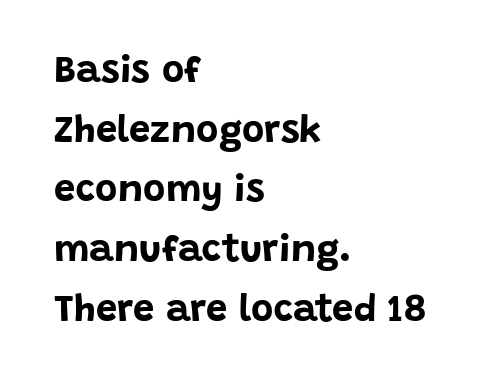
Q: Is the text bold? A: Yes.
Q: Is the text italic (slanted)? A: No, it is upright.
Q: Is the typeface a serif or a sans-serif typeface? A: Sans-serif.
Q: Is the text underlined? A: No.
Q: How is the paragraph aligned? A: Left-aligned.
Q: Is the spacing between letters normal or unusually wide? A: Normal.
Q: Is the spacing between lines tight, normal or loose? A: Normal.
Q: Width (condensed, normal, or wide)? A: Normal.
Q: Stroke contrast? A: Low.
Q: x-height? A: Large.
Q: Monospaced? A: No.
